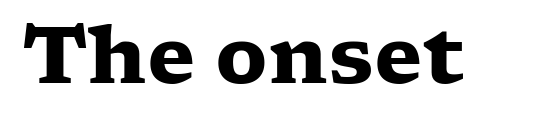
{"serif": "yes", "italic": "no", "bold": "yes", "weight": "heavy", "width": "wide", "stroke_contrast": "low", "x_height": "medium", "monospaced": "no", "underline": "no", "letter_spacing": "normal", "letter_spacing_em": 0.0, "glyph_px": 79}
